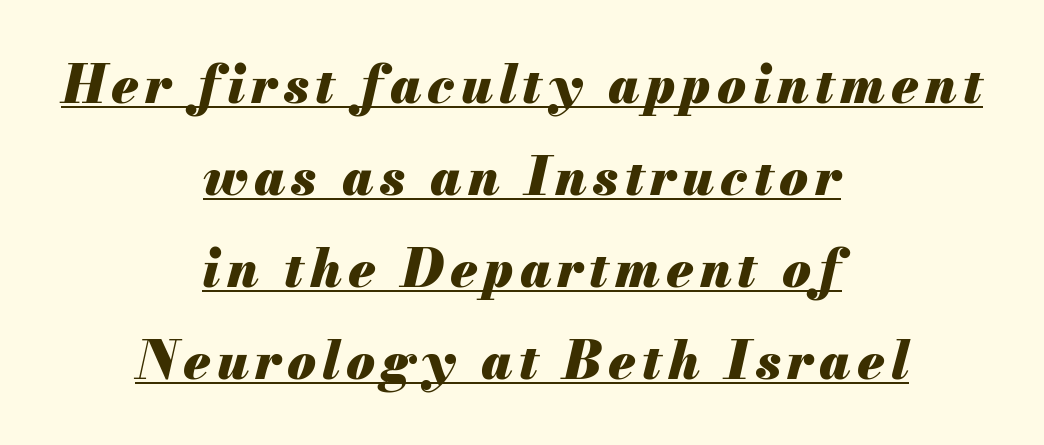
Has an underline been added? It has. Observe the lean: these are italic letterforms. Bold? Absolutely — the strokes are thick and heavy. The letters advance in unequal steps, a hallmark of proportional type.
